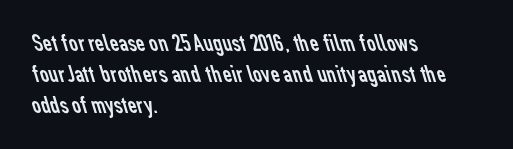
{"bold": "no", "underline": "no", "align": "left", "line_spacing_ratio": 1.24, "letter_spacing": "normal", "letter_spacing_em": 0.0, "glyph_px": 25}
